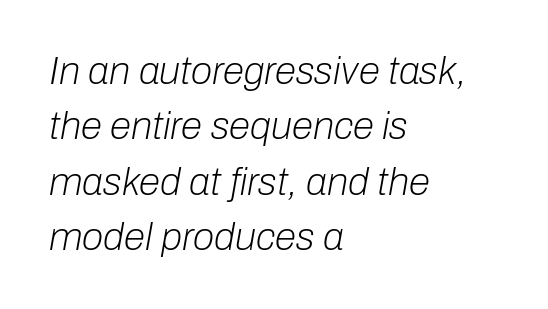
{"italic": "yes", "lean": "right", "slant_degrees": 10, "bold": "no", "weight": "light", "width": "normal", "stroke_contrast": "low", "x_height": "medium", "monospaced": "no", "underline": "no", "align": "left", "line_spacing": "normal", "line_spacing_ratio": 1.42, "letter_spacing": "normal", "letter_spacing_em": 0.0, "glyph_px": 39}
